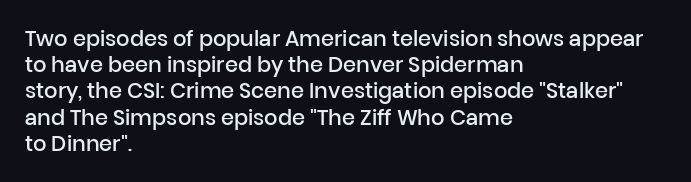
Just letters on the line, the space beneath them empty. Evenly set lines give the paragraph a standard silhouette. Compared with a centered layout, this one pins lines to the left instead. Letter spacing: default.
